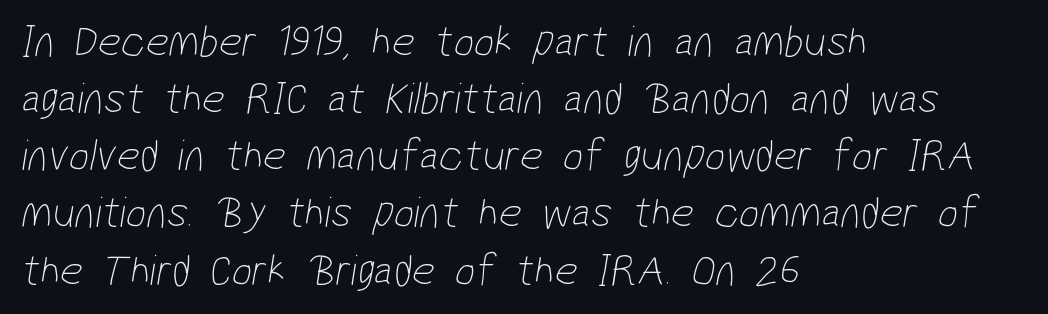
{"serif": "no", "bold": "no", "weight": "thin", "width": "condensed", "stroke_contrast": "low", "x_height": "medium", "monospaced": "no", "underline": "no", "align": "left", "line_spacing": "normal", "line_spacing_ratio": 1.27, "letter_spacing": "normal", "letter_spacing_em": 0.0, "glyph_px": 45}
